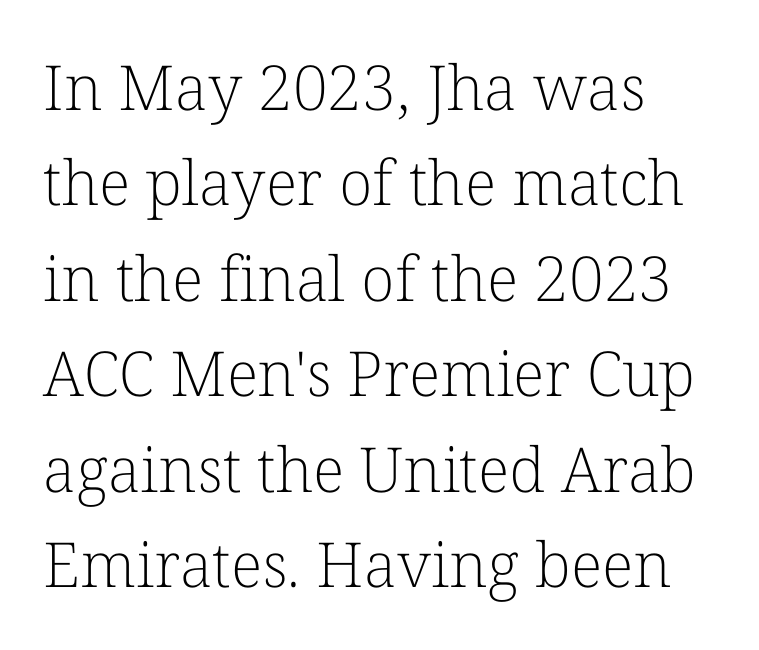
Q: Is the text bold? A: No.
Q: Is the text italic (slanted)? A: No, it is upright.
Q: Is the typeface a serif or a sans-serif typeface? A: Serif.
Q: Is the text underlined? A: No.
Q: How is the paragraph aligned? A: Left-aligned.
Q: Is the spacing between letters normal or unusually wide? A: Normal.
Q: Is the spacing between lines tight, normal or loose? A: Normal.
Q: Width (condensed, normal, or wide)? A: Normal.
Q: Stroke contrast? A: Low.
Q: x-height? A: Medium.
Q: Monospaced? A: No.
